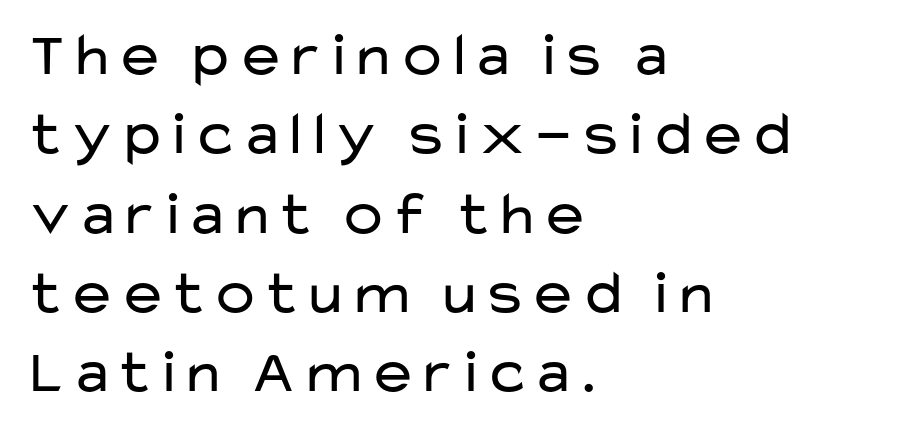
The image shows 62 px regular-weight, wide sans-serif type, upright; set left-aligned, normal line spacing (1.28x), normal letter spacing, not underlined; low stroke contrast and a medium x-height.
